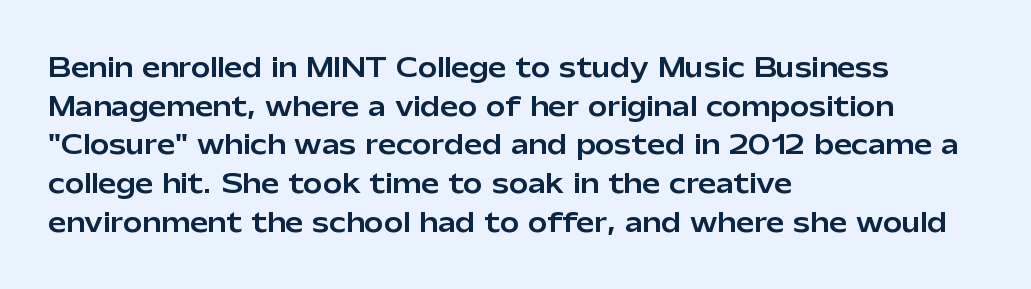
Q: Is the text italic (slanted)? A: No, it is upright.
Q: Is the text underlined? A: No.
Q: How is the paragraph aligned? A: Left-aligned.
Q: Is the spacing between letters normal or unusually wide? A: Normal.
Q: Is the spacing between lines tight, normal or loose? A: Normal.
